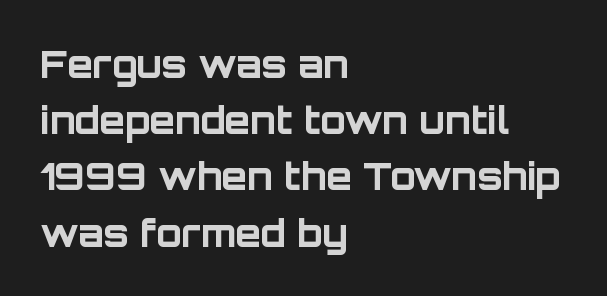
Q: Is the text bold? A: Yes.
Q: Is the text italic (slanted)? A: No, it is upright.
Q: Is the typeface a serif or a sans-serif typeface? A: Sans-serif.
Q: Is the text underlined? A: No.
Q: How is the paragraph aligned? A: Left-aligned.
Q: Is the spacing between letters normal or unusually wide? A: Normal.
Q: Is the spacing between lines tight, normal or loose? A: Normal.
Q: Width (condensed, normal, or wide)? A: Normal.
Q: Stroke contrast? A: Low.
Q: x-height? A: Large.
Q: Monospaced? A: No.
